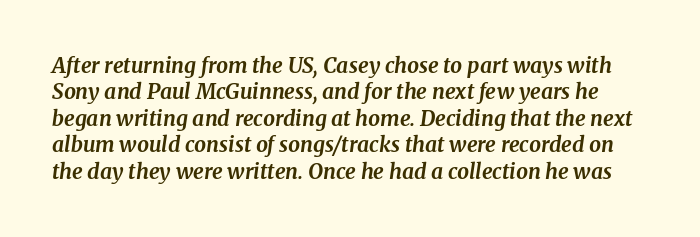
Words float on clear page, feet unadorned. Reading down the column, the eye jumps a familiar distance to each next line. Every letter is thick-stroked: bold, no question. The glyphs look as if they've been sheared to an angle. The letterforms sit shoulder to shoulder at normal distance.
